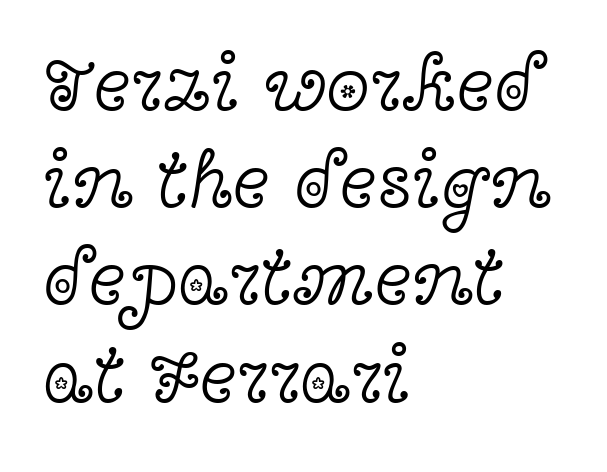
Q: Is the text bold? A: No.
Q: Is the text italic (slanted)? A: Yes.
Q: Is the typeface a serif or a sans-serif typeface? A: Serif.
Q: Is the text underlined? A: No.
Q: How is the paragraph aligned? A: Left-aligned.
Q: Is the spacing between letters normal or unusually wide? A: Normal.
Q: Width (condensed, normal, or wide)? A: Wide.
Q: x-height? A: Medium.
Q: Monospaced? A: No.
